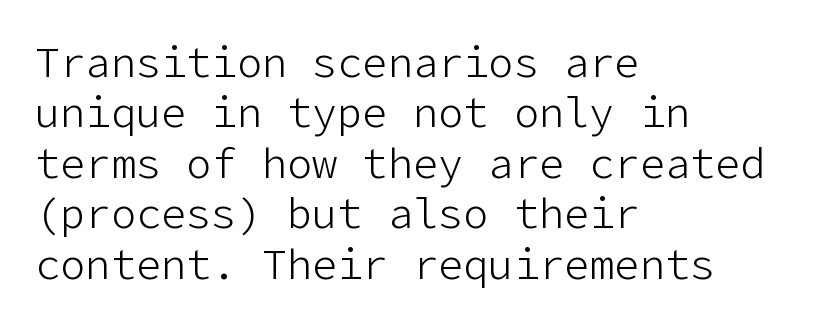
{"serif": "no", "italic": "no", "bold": "no", "weight": "light", "width": "normal", "stroke_contrast": "low", "x_height": "medium", "underline": "no", "align": "left", "line_spacing_ratio": 1.2, "letter_spacing": "normal", "letter_spacing_em": 0.0, "glyph_px": 42}
